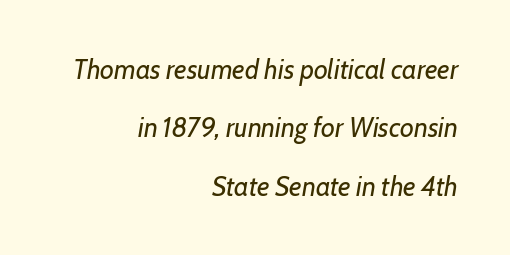
{"italic": "yes", "lean": "right", "slant_degrees": 7, "bold": "no", "underline": "no", "align": "right", "line_spacing": "loose", "line_spacing_ratio": 2.16, "letter_spacing": "normal", "letter_spacing_em": 0.0, "glyph_px": 27}
